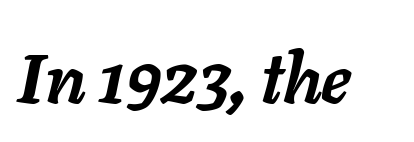
The image shows 69 px semibold type, italic (leaning right); set normal letter spacing, not underlined; low stroke contrast and a medium x-height.
